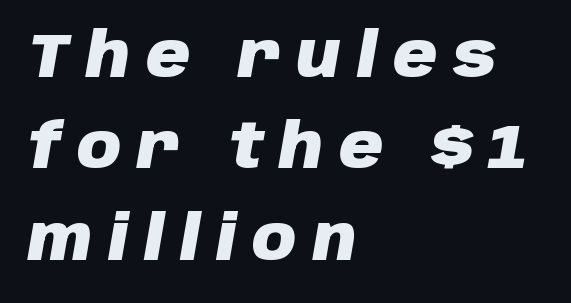
{"italic": "yes", "lean": "right", "slant_degrees": 10, "bold": "yes", "weight": "heavy", "width": "normal", "stroke_contrast": "low", "x_height": "large", "monospaced": "no", "underline": "no", "align": "left", "line_spacing": "normal", "line_spacing_ratio": 1.5, "letter_spacing": "wide", "letter_spacing_em": 0.26, "glyph_px": 61}
